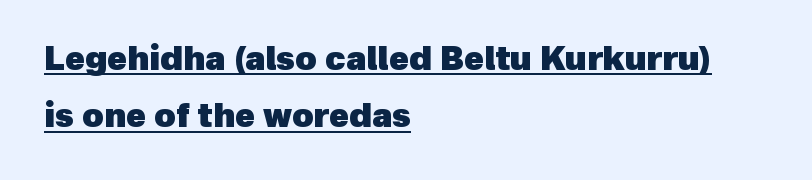
Reading down the block, your eye returns to a fixed left position each line. Proportional: the letters do not fall into vertical columns. Tracking value appears to be zero — textbook default spacing. The glyphs have the mass of a bold cut.
